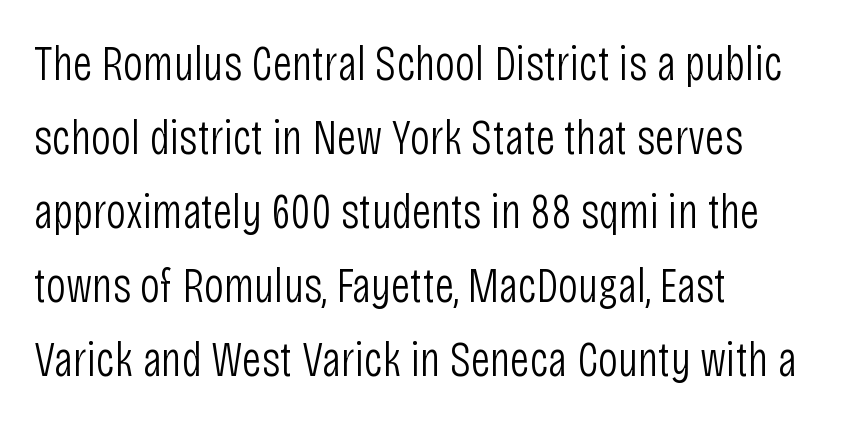
{"serif": "no", "italic": "no", "bold": "no", "weight": "light", "width": "condensed", "stroke_contrast": "low", "x_height": "large", "monospaced": "no", "underline": "no", "align": "left", "line_spacing": "normal", "line_spacing_ratio": 1.51, "letter_spacing": "normal", "letter_spacing_em": 0.0, "glyph_px": 49}
